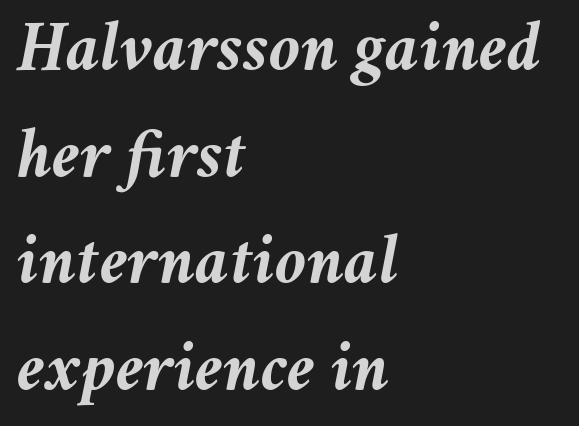
Teacher's note: observe the even left margin — that is flush-left alignment. The tracking reads as untouched default to a designer's eye. The passage shown is typed in a proportional face where columns would drift. Quick note: italic. Only glyphs here, with clear space below each row.
